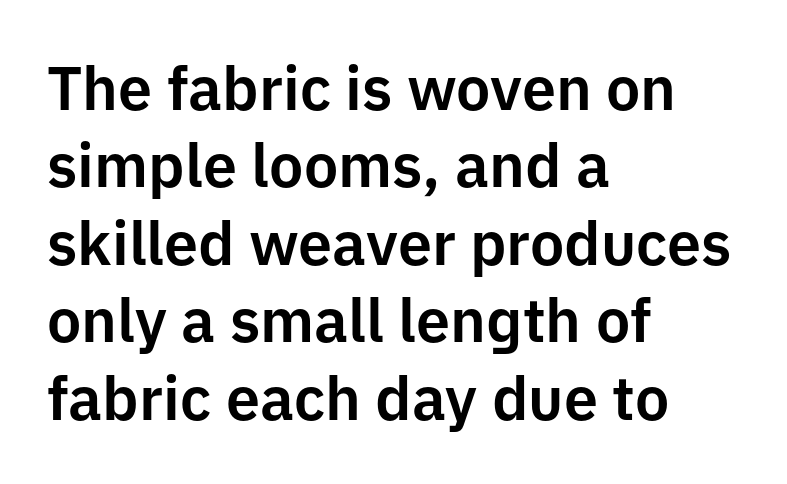
Q: Is the text italic (slanted)? A: No, it is upright.
Q: Is the typeface a serif or a sans-serif typeface? A: Sans-serif.
Q: Is the text underlined? A: No.
Q: How is the paragraph aligned? A: Left-aligned.
Q: Is the spacing between letters normal or unusually wide? A: Normal.
Q: Is the spacing between lines tight, normal or loose? A: Normal.
Q: Width (condensed, normal, or wide)? A: Normal.
Q: Stroke contrast? A: Low.
Q: x-height? A: Medium.
Q: Monospaced? A: No.
